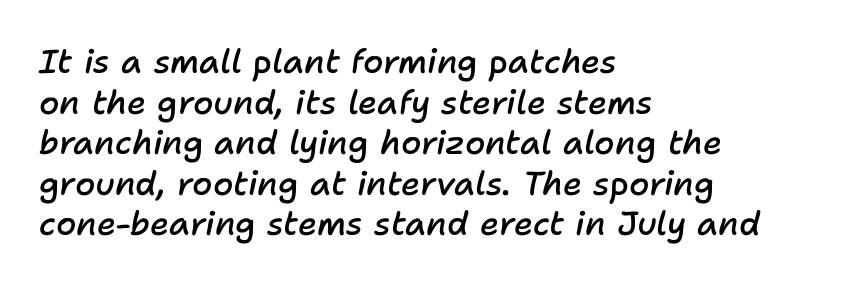
The image shows 33 px semibold type, italic (leaning right); set left-aligned, line spacing 1.23x, normal letter spacing, not underlined; low stroke contrast and a medium x-height.
